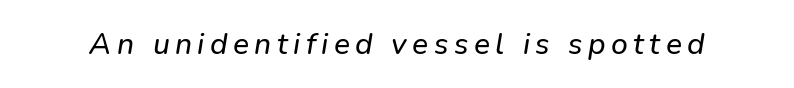
The image shows 30 px sans-serif type; set not underlined; low stroke contrast and a medium x-height.
